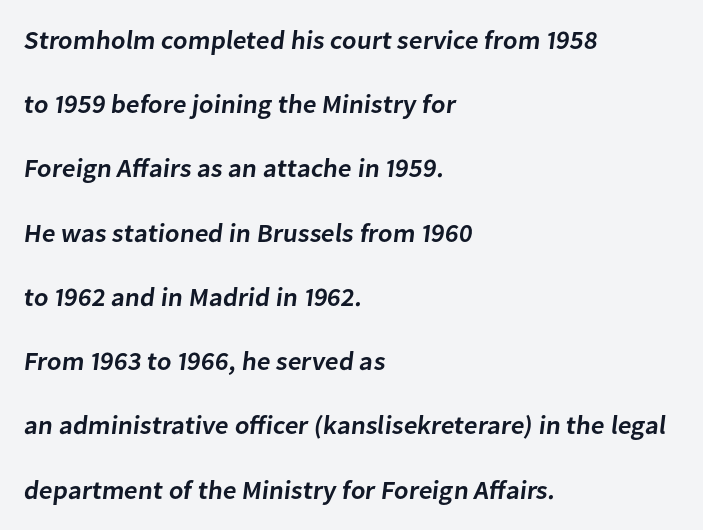
Q: Is the text bold? A: Semi-bold.
Q: Is the text underlined? A: No.
Q: How is the paragraph aligned? A: Left-aligned.
Q: Is the spacing between letters normal or unusually wide? A: Normal.
Q: Is the spacing between lines tight, normal or loose? A: Loose.
